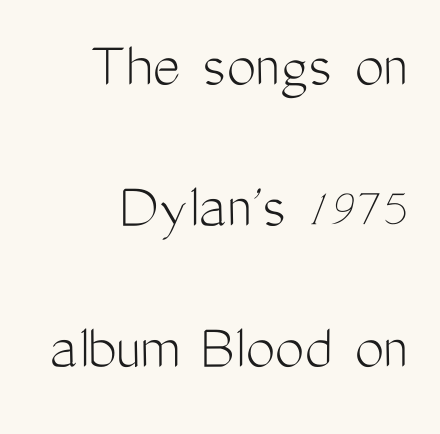
Underlining? Definitely not there. Ink coverage per letter is moderate at most. Characters follow at the spacing the type designer built in. This is the regular roman posture of the typeface.
